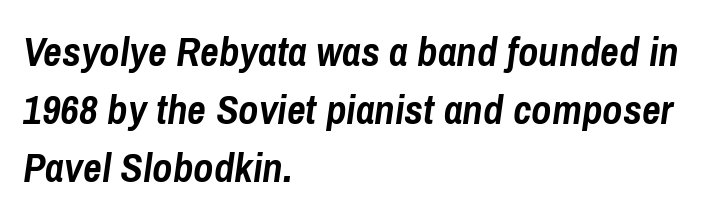
{"italic": "yes", "lean": "right", "slant_degrees": 8, "bold": "yes", "weight": "semibold", "width": "condensed", "stroke_contrast": "low", "x_height": "medium", "monospaced": "no", "underline": "no", "align": "left", "line_spacing": "normal", "line_spacing_ratio": 1.41, "letter_spacing": "normal", "letter_spacing_em": 0.0, "glyph_px": 41}
